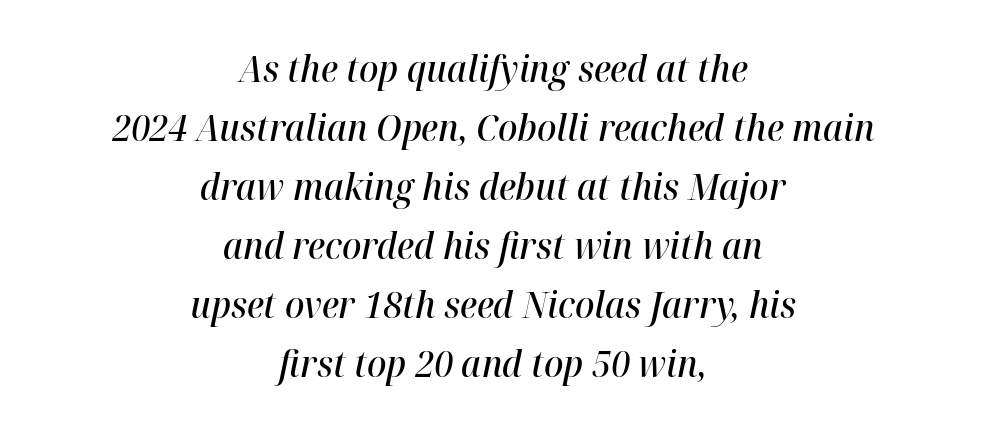
Q: Is the text bold? A: Semi-bold.
Q: Is the text italic (slanted)? A: Yes, it leans right by about 12 degrees.
Q: Is the text underlined? A: No.
Q: How is the paragraph aligned? A: Centered.
Q: Is the spacing between letters normal or unusually wide? A: Normal.
Q: Is the spacing between lines tight, normal or loose? A: Normal.
Q: Width (condensed, normal, or wide)? A: Normal.
Q: Stroke contrast? A: High.
Q: x-height? A: Medium.
Q: Monospaced? A: No.
